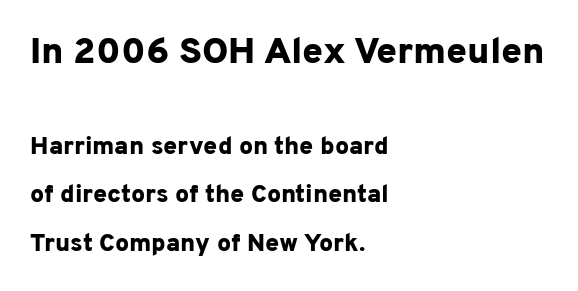
{"serif": "no", "italic": "no", "bold": "yes", "weight": "bold", "width": "normal", "stroke_contrast": "low", "x_height": "medium", "monospaced": "no", "underline": "no", "align": "left", "line_spacing": "loose", "line_spacing_ratio": 1.93, "letter_spacing": "normal", "letter_spacing_em": 0.0, "larger_block": "first", "size_ratio": 1.48, "glyph_px": 37}
